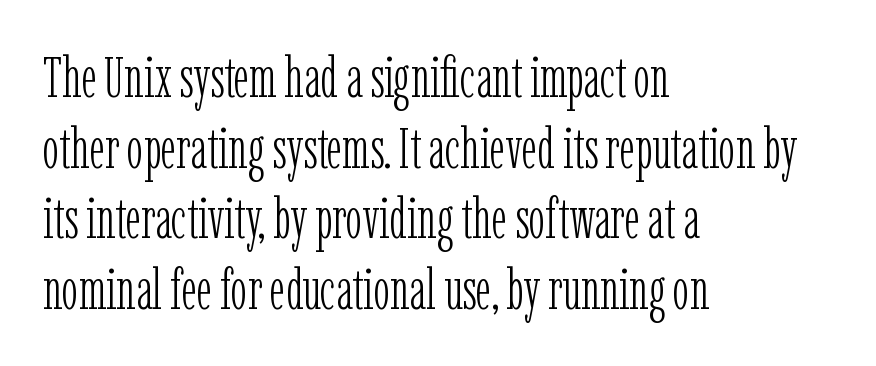
Weight class: somewhere from thin through regular. Here the designer chose a conventional face with non-uniform glyph widths. Descender tails drop into unmarked territory. Line spacing here is normal. The letters stand straight up with perfectly vertical stems.
